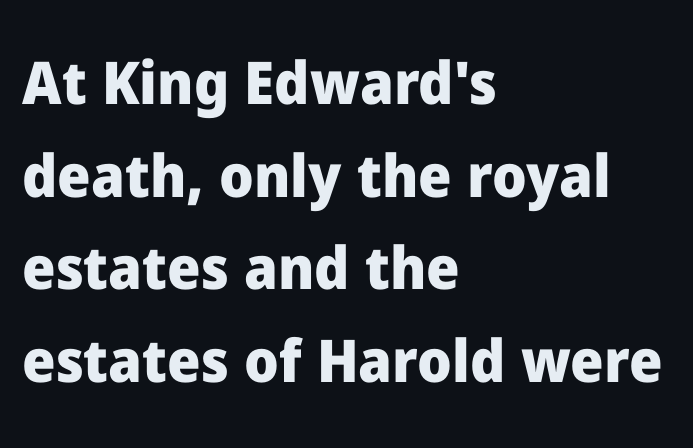
The image shows 59 px heavy sans-serif type, upright; set left-aligned, normal line spacing (1.57x), normal letter spacing, not underlined; low stroke contrast and a medium x-height.
